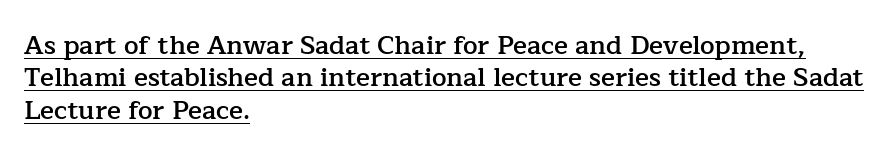
Short and long lines alike share a common starting point at left. The vertical gap from one line to the next is medium. The horizontal fit of the characters is conventional and even. Weight: semibold (demi). The lettering holds an erect, upright posture throughout. The rendered words wear a rule along their underside.
